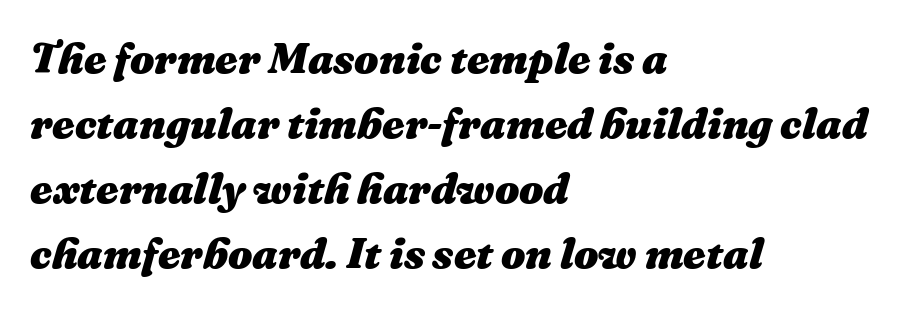
{"italic": "yes", "lean": "right", "slant_degrees": 16, "bold": "yes", "weight": "heavy", "width": "normal", "stroke_contrast": "medium", "x_height": "medium", "monospaced": "no", "underline": "no", "align": "left", "line_spacing": "normal", "line_spacing_ratio": 1.51, "letter_spacing": "normal", "letter_spacing_em": 0.0, "glyph_px": 43}
